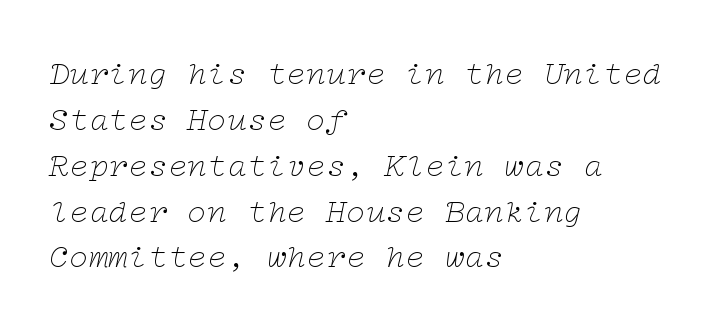
The image shows 33 px thin, wide serif type, italic (leaning right); set left-aligned, normal line spacing (1.39x), normal letter spacing, not underlined; low stroke contrast and a medium x-height.
